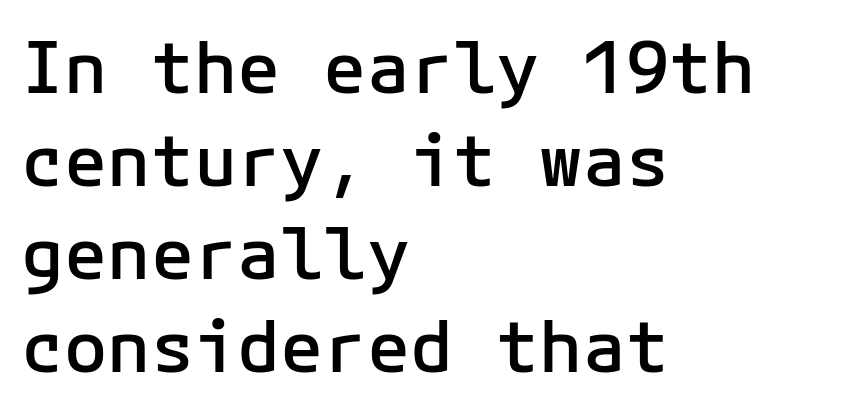
Q: Is the text bold? A: Semi-bold.
Q: Is the text italic (slanted)? A: No, it is upright.
Q: Is the typeface a serif or a sans-serif typeface? A: Sans-serif.
Q: Is the text underlined? A: No.
Q: How is the paragraph aligned? A: Left-aligned.
Q: Is the spacing between letters normal or unusually wide? A: Normal.
Q: Is the spacing between lines tight, normal or loose? A: Normal.
Q: Width (condensed, normal, or wide)? A: Normal.
Q: Stroke contrast? A: Low.
Q: x-height? A: Medium.
